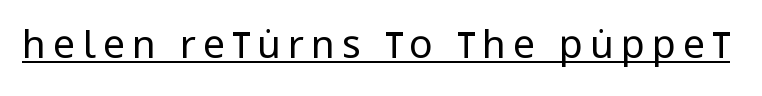
Q: Is the text bold? A: No.
Q: Is the text italic (slanted)? A: No, it is upright.
Q: Is the typeface a serif or a sans-serif typeface? A: Sans-serif.
Q: Is the text underlined? A: Yes.
Q: Width (condensed, normal, or wide)? A: Condensed.
Q: Stroke contrast? A: Low.
Q: x-height? A: Large.
Q: Monospaced? A: No.
